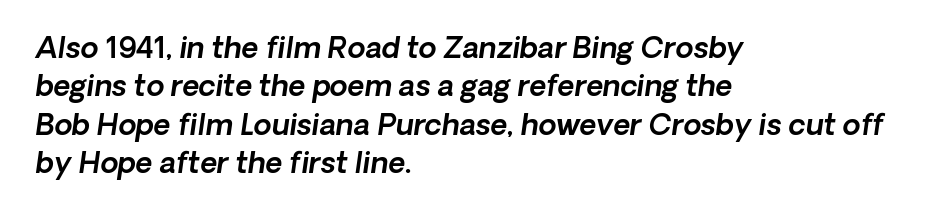
Q: Is the typeface a serif or a sans-serif typeface? A: Sans-serif.
Q: Is the text underlined? A: No.
Q: How is the paragraph aligned? A: Left-aligned.
Q: Is the spacing between letters normal or unusually wide? A: Normal.
Q: Is the spacing between lines tight, normal or loose? A: Normal.
Q: Width (condensed, normal, or wide)? A: Normal.
Q: x-height? A: Medium.
Q: Monospaced? A: No.
